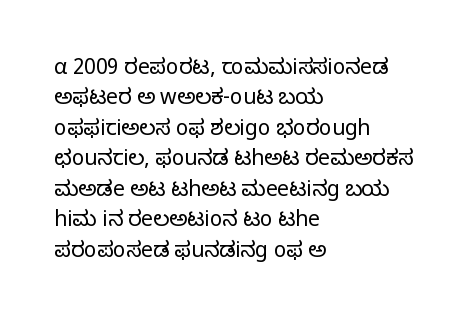
{"italic": "no", "bold": "no", "underline": "no", "align": "left", "line_spacing": "normal", "line_spacing_ratio": 1.45, "letter_spacing": "normal", "letter_spacing_em": 0.0, "glyph_px": 21}
